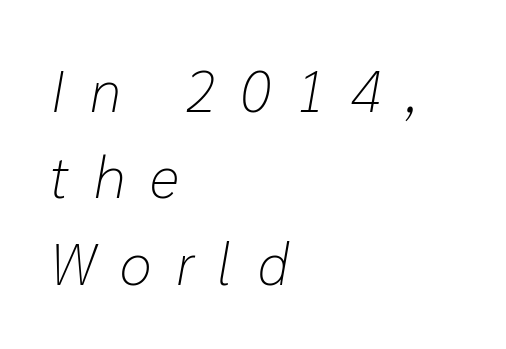
Vertical stems look standard width or narrower in stroke. Emphasis-style slanted type is in use. Does the leading feel generous? No, just average. Note the varied advance widths — an 'i' is clearly narrower than an 'm'. Compared with typical body copy, the letter spacing here is much looser.
